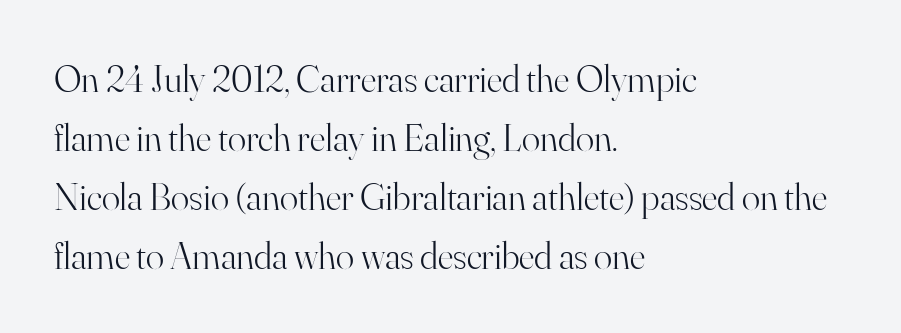
The image shows 38 px light serif type, upright; set left-aligned, normal line spacing (1.55x), normal letter spacing, not underlined; high stroke contrast and a small x-height.
